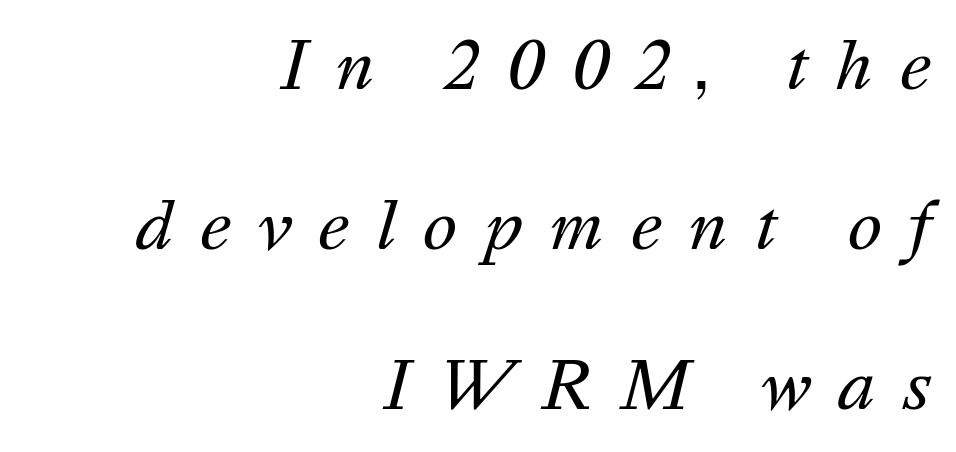
Q: Is the text bold? A: No.
Q: Is the text italic (slanted)? A: Yes, it leans right by about 16 degrees.
Q: Is the text underlined? A: No.
Q: How is the paragraph aligned? A: Right-aligned.
Q: Is the spacing between letters normal or unusually wide? A: Unusually wide.
Q: Is the spacing between lines tight, normal or loose? A: Loose.
Q: Width (condensed, normal, or wide)? A: Normal.
Q: Stroke contrast? A: Medium.
Q: x-height? A: Medium.
Q: Monospaced? A: No.
